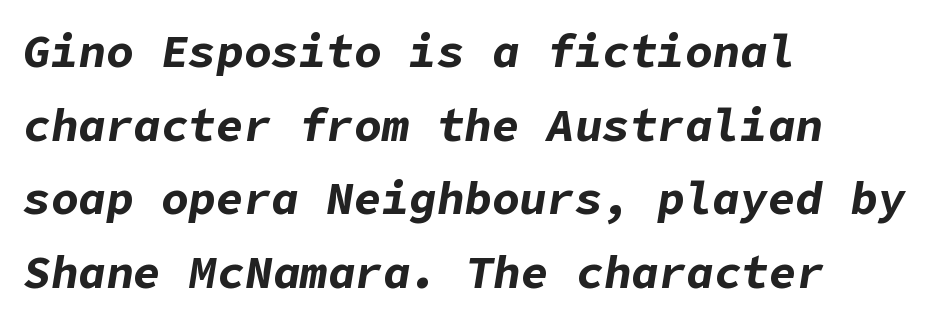
The image shows 46 px bold type, italic (leaning right); set left-aligned, normal line spacing (1.6x), normal letter spacing, not underlined; low stroke contrast and a medium x-height.
